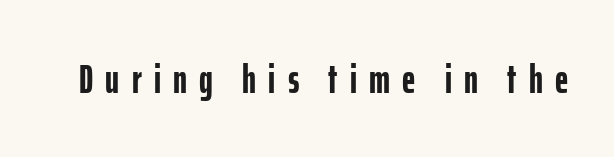
Q: Is the text bold? A: Yes.
Q: Is the text italic (slanted)? A: No, it is upright.
Q: Is the typeface a serif or a sans-serif typeface? A: Sans-serif.
Q: Is the text underlined? A: No.
Q: Is the spacing between letters normal or unusually wide? A: Unusually wide.
Q: Width (condensed, normal, or wide)? A: Condensed.
Q: Stroke contrast? A: Low.
Q: x-height? A: Medium.
Q: Monospaced? A: No.
